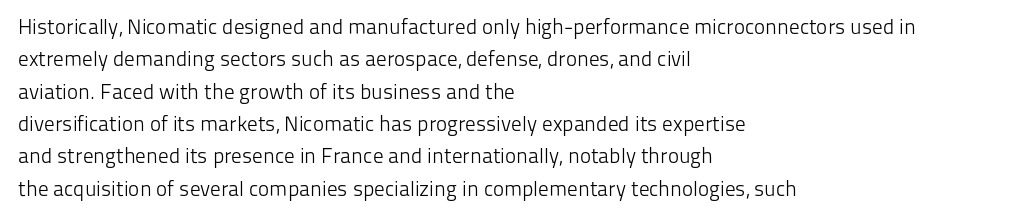
The image shows 21 px text type, upright; set left-aligned, normal line spacing (1.54x), normal letter spacing, not underlined.
